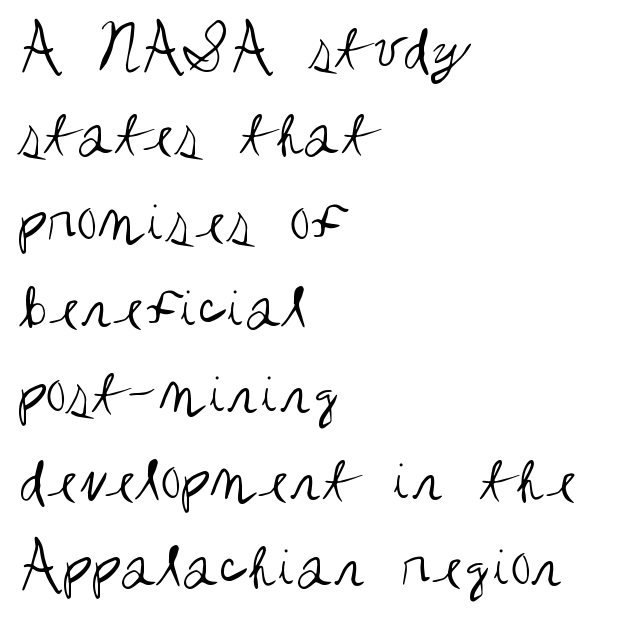
The image shows 68 px regular-weight, condensed sans-serif type; set left-aligned, normal line spacing (1.27x), normal letter spacing, not underlined; medium stroke contrast and a large x-height.
